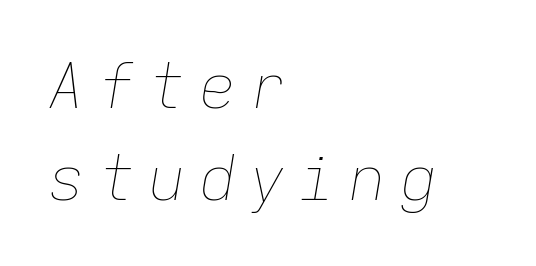
Q: Is the text bold? A: No.
Q: Is the text italic (slanted)? A: Yes, it leans right by about 9 degrees.
Q: Is the text underlined? A: No.
Q: How is the paragraph aligned? A: Left-aligned.
Q: Is the spacing between letters normal or unusually wide? A: Unusually wide.
Q: Is the spacing between lines tight, normal or loose? A: Normal.
Q: Width (condensed, normal, or wide)? A: Normal.
Q: Stroke contrast? A: Low.
Q: x-height? A: Medium.
Q: Monospaced? A: Yes.
